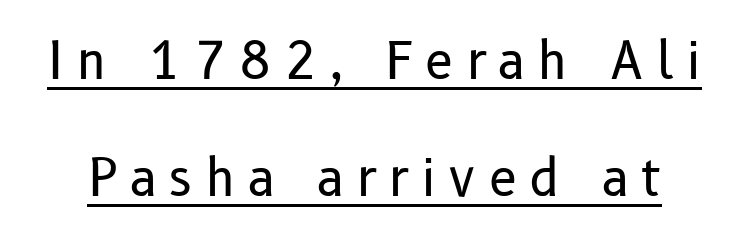
The image shows 51 px regular-weight sans-serif type, upright; set loose line spacing (2.29x), unusually wide letter spacing (+0.24 em), underlined; low stroke contrast and a medium x-height.
